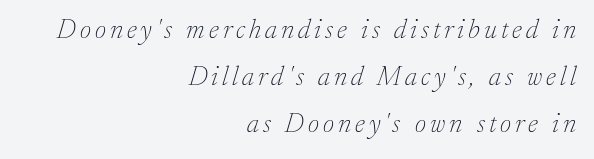
The image shows 27 px text type, italic (leaning right); set right-aligned, line spacing 1.75x, not underlined.
